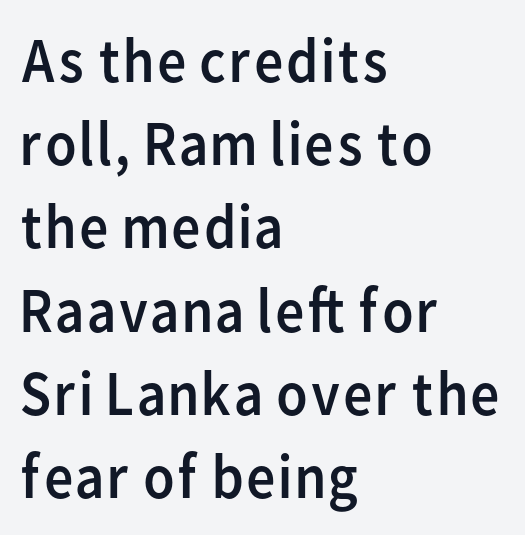
Glyph-to-glyph distance matches everyday printed text. The passage shown is typeset with a sans-serif family. Quick note: underline off. The passage shown is typed in a proportional face where columns would drift.
